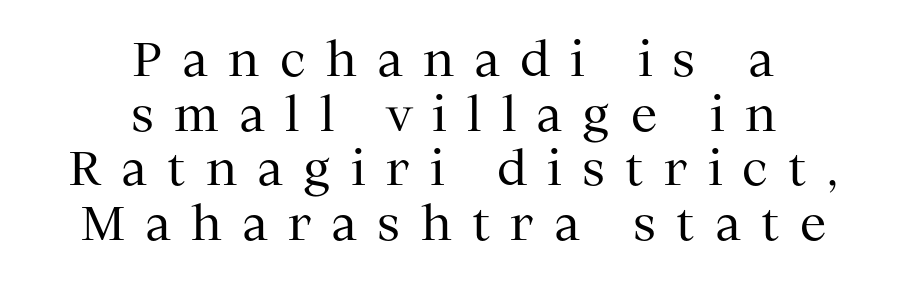
The image shows 47 px regular-weight serif type, upright; set centered, line spacing 1.16x, unusually wide letter spacing (+0.43 em), not underlined; medium stroke contrast and a medium x-height.
